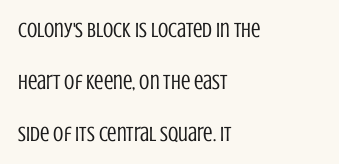
The image shows 21 px text type, upright; set left-aligned, loose line spacing (2.47x), normal letter spacing, not underlined.
